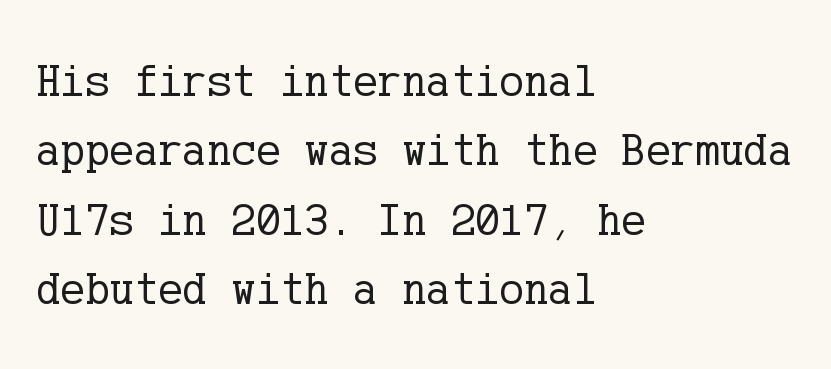
This reads as an unemphasized weight, regular at the heaviest. Leftover space on each line is placed entirely after the last word. This sample keeps an unexceptional amount of space between lines. Glyph-to-glyph distance matches everyday printed text. The string is rendered with underlining switched off. Does the type have serifs? Yes, each stem ends in a small foot.
